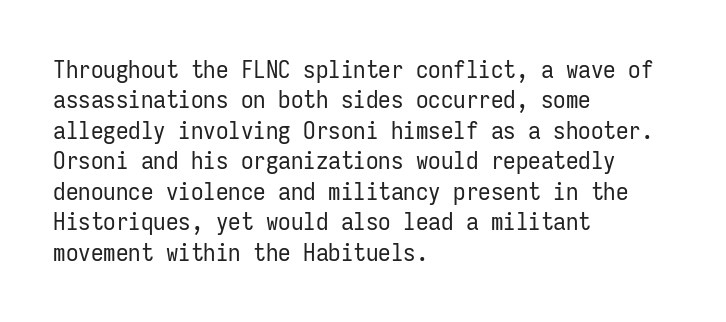
{"italic": "no", "bold": "no", "underline": "no", "align": "left", "line_spacing_ratio": 1.22, "letter_spacing": "normal", "letter_spacing_em": 0.0, "glyph_px": 25}
